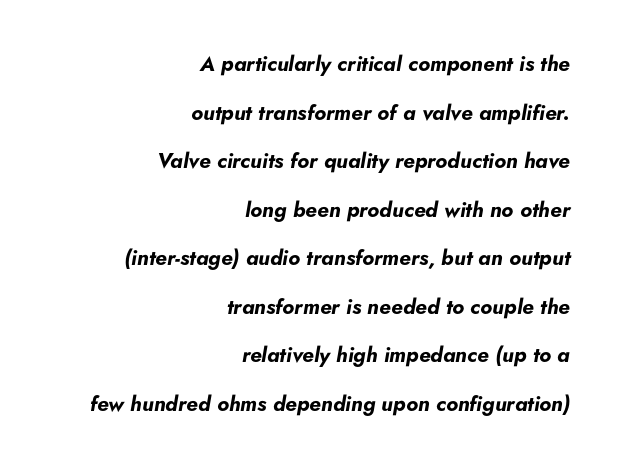
The image shows 21 px bold type, italic (leaning right); set right-aligned, loose line spacing (2.31x), normal letter spacing, not underlined.
